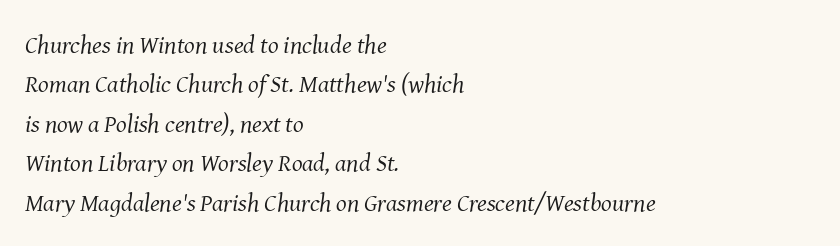
Ink coverage per letter is moderate at most. Line starts are locked; line ends wander. The space beneath each line is pristine and unruled. Interline gaps are of average width in this sample.
